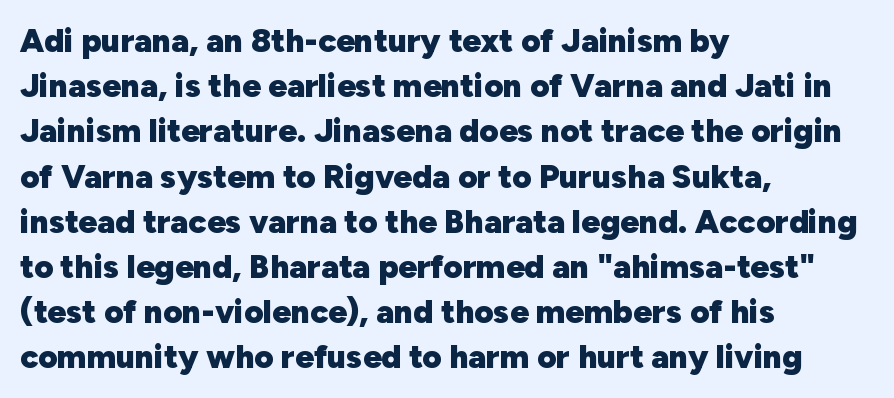
The image shows 33 px heavy sans-serif type, upright; set left-aligned, normal line spacing (1.37x), normal letter spacing, not underlined; low stroke contrast and a medium x-height.
